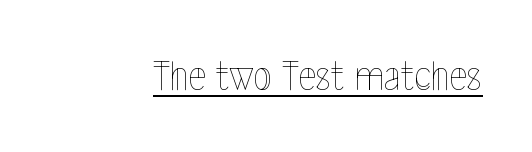
The image shows 43 px thin, condensed type, upright; set normal letter spacing, underlined; a medium x-height.
